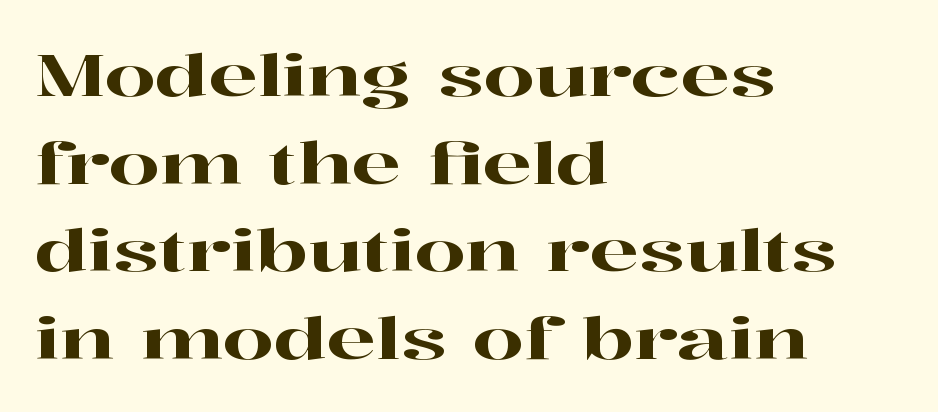
The image shows 58 px wide serif type, upright; set left-aligned, normal line spacing (1.51x), normal letter spacing, not underlined; high stroke contrast and a medium x-height.
